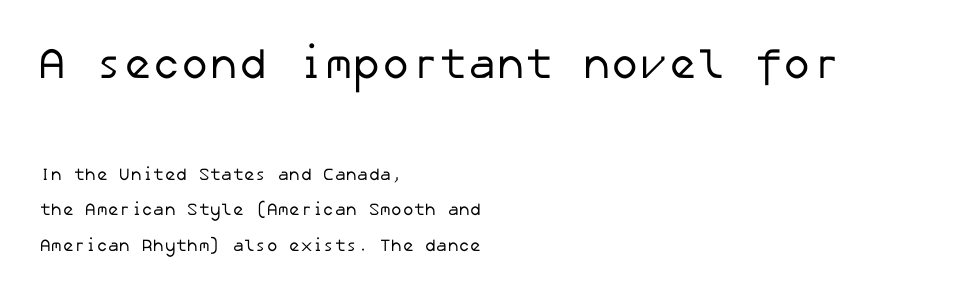
{"serif": "no", "bold": "no", "weight": "regular", "width": "normal", "stroke_contrast": "low", "x_height": "medium", "underline": "no", "align": "left", "line_spacing": "loose", "line_spacing_ratio": 2.08, "letter_spacing": "normal", "letter_spacing_em": 0.0, "larger_block": "first", "size_ratio": 2.53, "glyph_px": 43}
